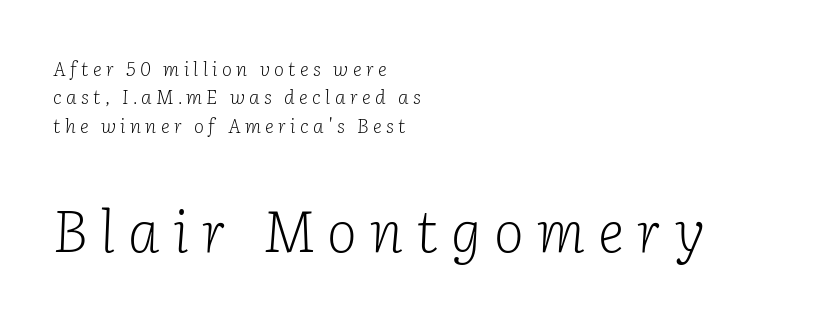
Q: Is the text bold? A: No.
Q: Is the text italic (slanted)? A: Yes, it leans right by about 2 degrees.
Q: Is the typeface a serif or a sans-serif typeface? A: Serif.
Q: Is the text underlined? A: No.
Q: How is the paragraph aligned? A: Left-aligned.
Q: Is the spacing between letters normal or unusually wide? A: Unusually wide.
Q: Is the spacing between lines tight, normal or loose? A: Normal.
Q: Which block of text is set in a larger size, the first (top) or the second (bottom)? A: The second (bottom) one.
Q: Width (condensed, normal, or wide)? A: Normal.
Q: Stroke contrast? A: Low.
Q: x-height? A: Medium.
Q: Monospaced? A: No.
